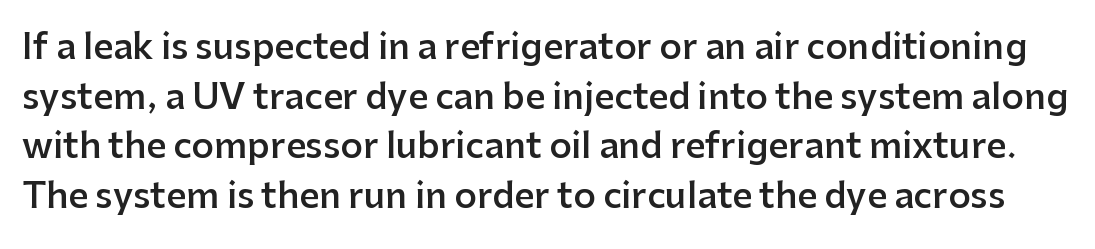
The image shows 35 px semibold sans-serif type, upright; set normal line spacing (1.42x), normal letter spacing, not underlined; low stroke contrast and a medium x-height.
